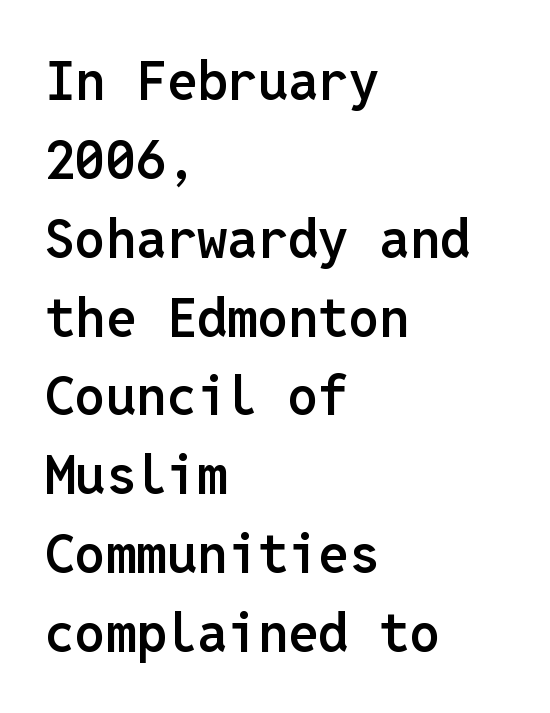
Reading down the block, your eye returns to a fixed left position each line. The type family on display is of the sans-serif kind. Caption: semibold face, moderately heavy strokes. Here the designer chose a console-style face with uniform glyph widths. It's the straight-up-and-down kind of type.
